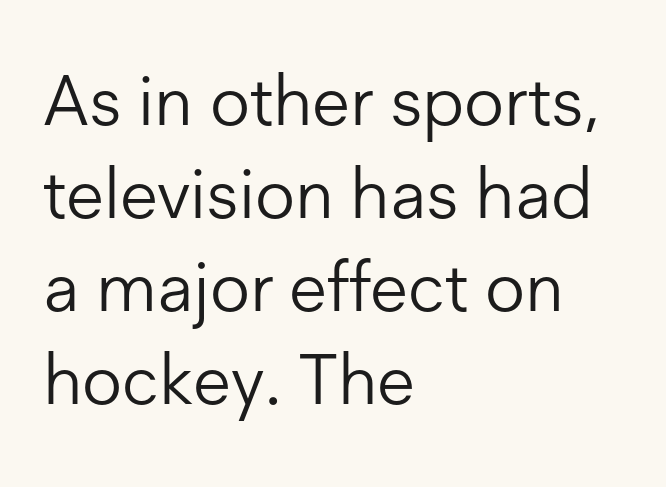
The image shows 70 px light sans-serif type, upright; set left-aligned, normal line spacing (1.33x), normal letter spacing, not underlined; low stroke contrast and a medium x-height.
